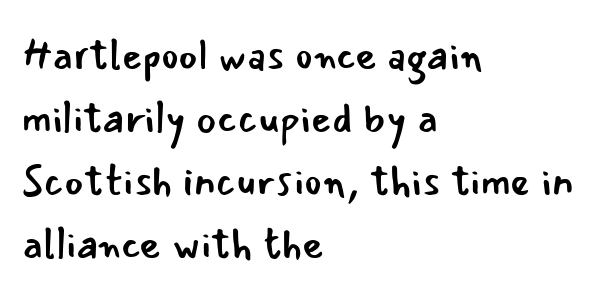
Q: Is the text bold? A: No.
Q: Is the text italic (slanted)? A: No, it is upright.
Q: Is the typeface a serif or a sans-serif typeface? A: Sans-serif.
Q: Is the text underlined? A: No.
Q: How is the paragraph aligned? A: Left-aligned.
Q: Is the spacing between letters normal or unusually wide? A: Normal.
Q: Is the spacing between lines tight, normal or loose? A: Normal.
Q: Width (condensed, normal, or wide)? A: Normal.
Q: Stroke contrast? A: Low.
Q: x-height? A: Small.
Q: Monospaced? A: No.
